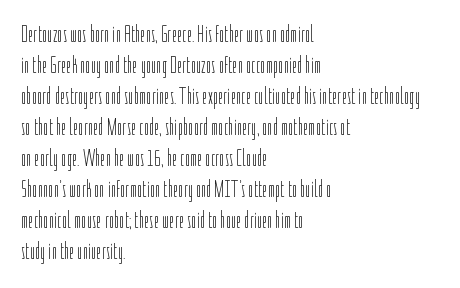
Q: Is the text bold? A: No.
Q: Is the text italic (slanted)? A: No, it is upright.
Q: Is the text underlined? A: No.
Q: How is the paragraph aligned? A: Left-aligned.
Q: Is the spacing between letters normal or unusually wide? A: Normal.
Q: Is the spacing between lines tight, normal or loose? A: Normal.
